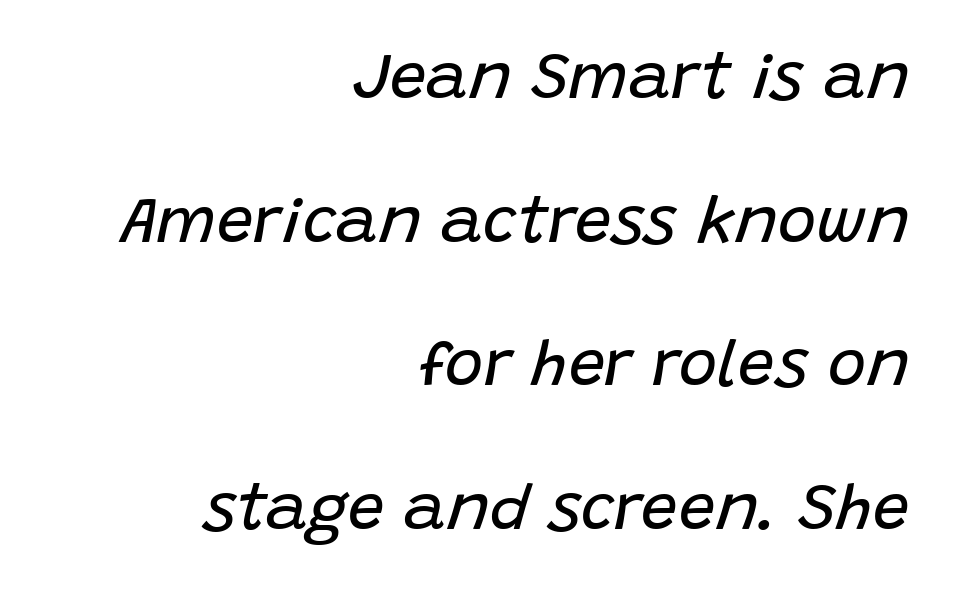
How are the letters spaced? Ordinarily, with no added tracking. Nobody drew a line under any word here. Compared with a flush-left layout, this one pins lines to the opposite, right side. The face used here is proportionally spaced, like ordinary book or web type. Notice the wide empty band between every row — that's loose leading. This sample uses an oblique cut, with every glyph tilted off the vertical.
